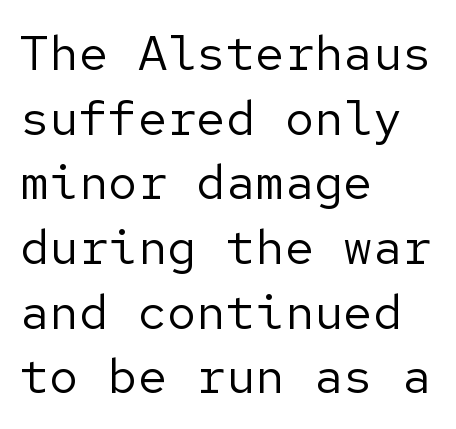
The image shows 49 px regular-weight sans-serif type, upright; set left-aligned, normal line spacing (1.32x), normal letter spacing, not underlined; low stroke contrast and a medium x-height.
